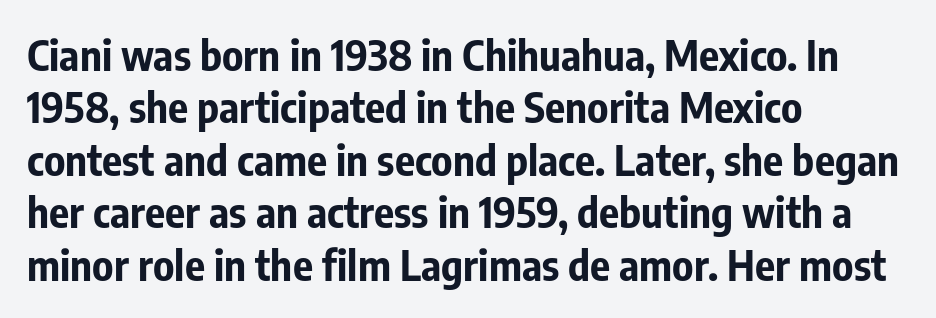
The paragraph shown leans on its left margin. Every letter is thick-stroked: bold, no question. The lettering holds an erect, upright posture throughout. The face used here is proportionally spaced, like ordinary book or web type. Characters follow at the spacing the type designer built in.
